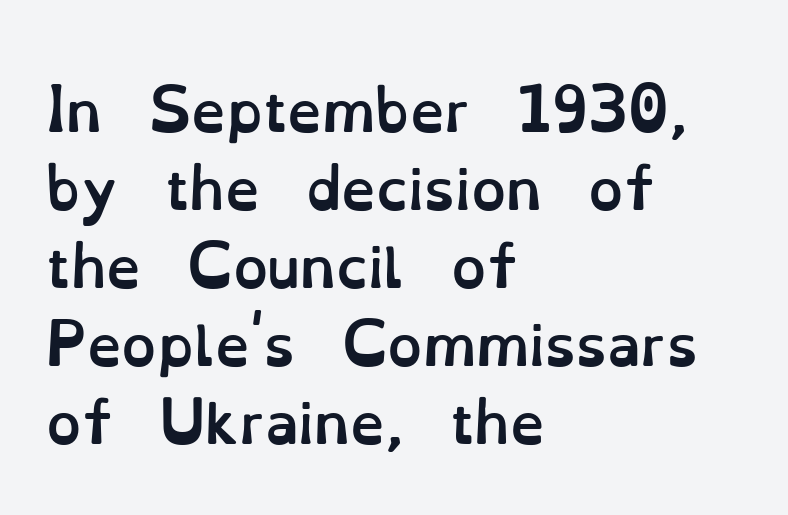
{"italic": "no", "bold": "yes", "weight": "semibold", "width": "normal", "stroke_contrast": "low", "x_height": "small", "monospaced": "no", "underline": "no", "align": "left", "line_spacing": "normal", "line_spacing_ratio": 1.42, "letter_spacing": "normal", "letter_spacing_em": 0.0, "glyph_px": 55}
